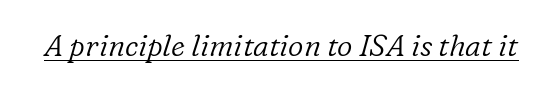
Note: serifs present on the glyphs. Characters follow at the spacing the type designer built in. Underline: present. Posture: slanted.
